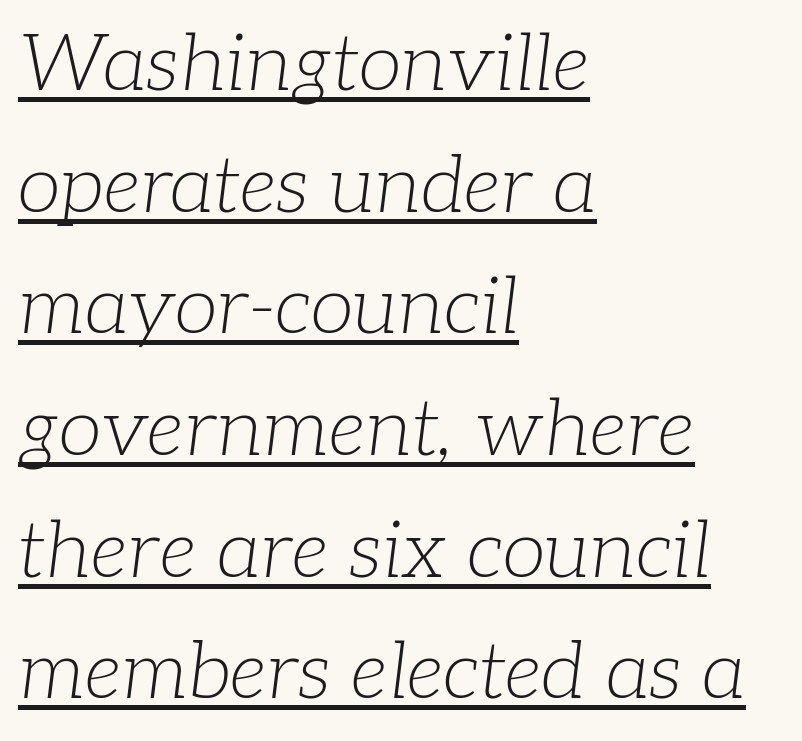
{"serif": "yes", "italic": "yes", "lean": "right", "slant_degrees": 7, "bold": "no", "weight": "light", "width": "normal", "stroke_contrast": "low", "x_height": "medium", "monospaced": "no", "underline": "yes", "align": "left", "line_spacing": "normal", "line_spacing_ratio": 1.54, "letter_spacing": "normal", "letter_spacing_em": 0.0, "glyph_px": 79}
